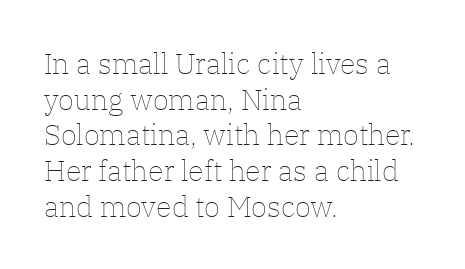
{"italic": "no", "bold": "no", "weight": "thin", "width": "normal", "stroke_contrast": "low", "x_height": "medium", "monospaced": "no", "underline": "no", "align": "left", "line_spacing_ratio": 1.23, "letter_spacing": "normal", "letter_spacing_em": 0.0, "glyph_px": 29}
